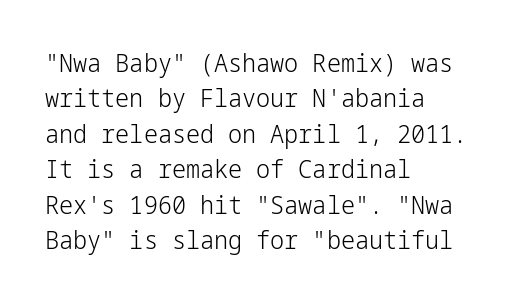
Q: Is the text bold? A: No.
Q: Is the text italic (slanted)? A: No, it is upright.
Q: Is the text underlined? A: No.
Q: How is the paragraph aligned? A: Left-aligned.
Q: Is the spacing between letters normal or unusually wide? A: Normal.
Q: Is the spacing between lines tight, normal or loose? A: Normal.
